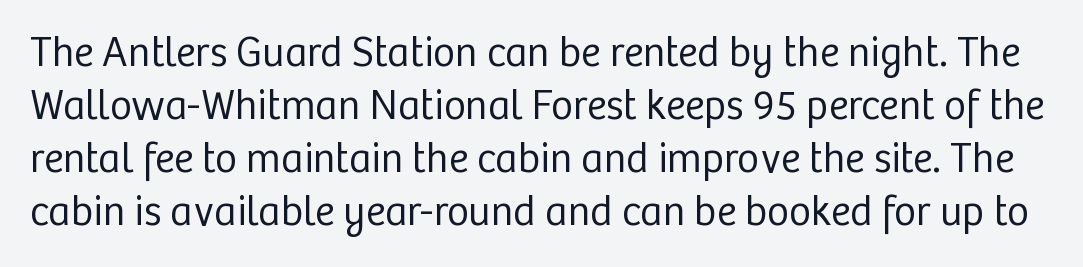
The image shows 42 px regular-weight sans-serif type, upright; set normal line spacing (1.26x), normal letter spacing, not underlined; low stroke contrast and a medium x-height.
